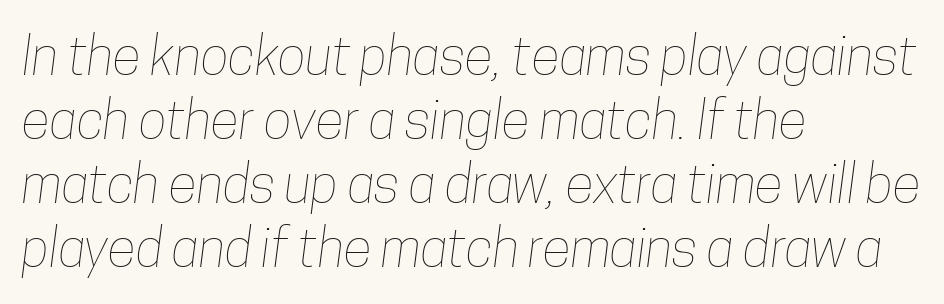
{"bold": "no", "weight": "thin", "width": "condensed", "stroke_contrast": "low", "x_height": "medium", "monospaced": "no", "underline": "no", "align": "left", "line_spacing_ratio": 1.21, "letter_spacing": "normal", "letter_spacing_em": 0.0, "glyph_px": 53}
